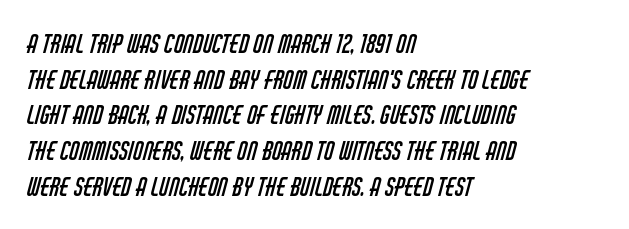
The image shows 25 px text type; set left-aligned, normal line spacing (1.43x), normal letter spacing, not underlined.
